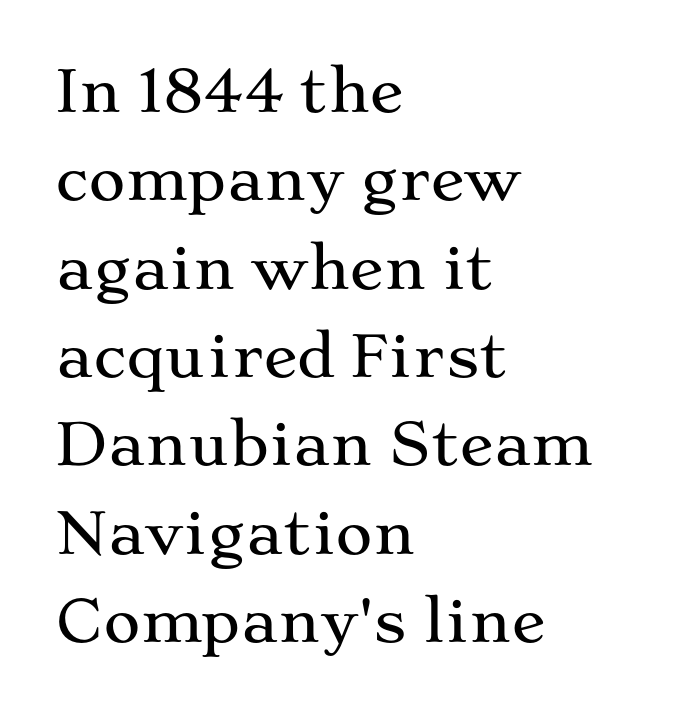
{"serif": "yes", "italic": "no", "width": "wide", "stroke_contrast": "medium", "x_height": "medium", "monospaced": "no", "underline": "no", "align": "left", "line_spacing": "normal", "line_spacing_ratio": 1.55, "letter_spacing": "normal", "letter_spacing_em": 0.0, "glyph_px": 57}
